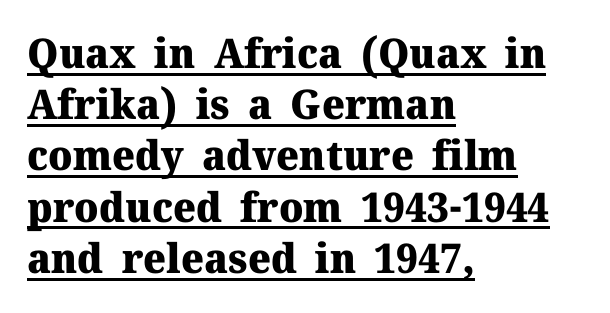
Q: Is the text bold? A: Yes.
Q: Is the text italic (slanted)? A: No, it is upright.
Q: Is the typeface a serif or a sans-serif typeface? A: Serif.
Q: Is the text underlined? A: Yes.
Q: How is the paragraph aligned? A: Left-aligned.
Q: Is the spacing between letters normal or unusually wide? A: Normal.
Q: Is the spacing between lines tight, normal or loose? A: Normal.
Q: Width (condensed, normal, or wide)? A: Normal.
Q: Stroke contrast? A: Medium.
Q: x-height? A: Medium.
Q: Monospaced? A: No.
